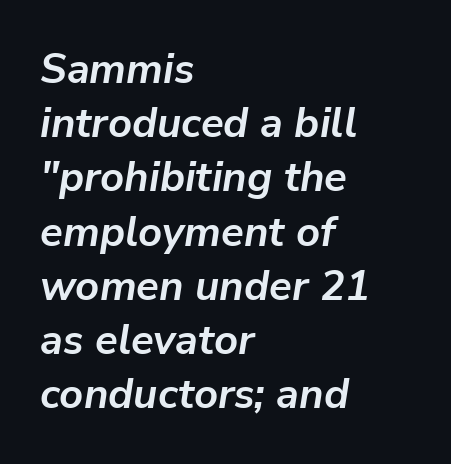
{"italic": "yes", "lean": "right", "slant_degrees": 9, "bold": "yes", "weight": "semibold", "width": "normal", "stroke_contrast": "low", "x_height": "medium", "monospaced": "no", "underline": "no", "align": "left", "line_spacing": "normal", "line_spacing_ratio": 1.29, "letter_spacing": "normal", "letter_spacing_em": 0.0, "glyph_px": 42}
